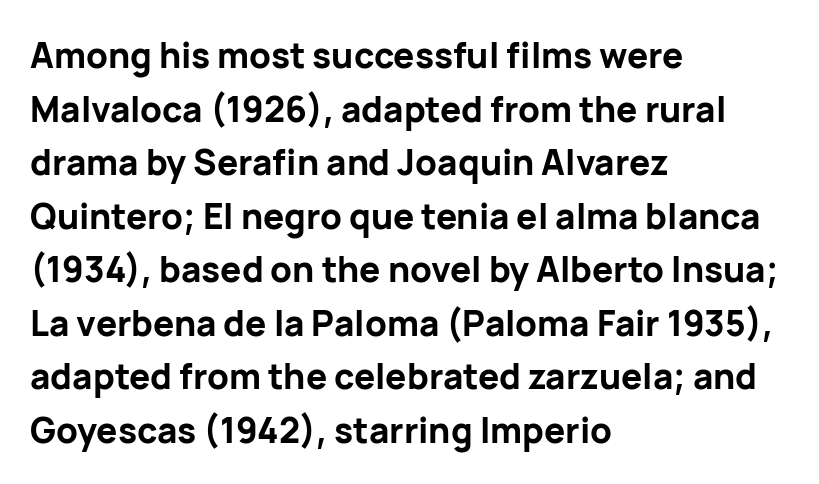
The image shows 35 px bold sans-serif type, upright; set left-aligned, normal line spacing (1.53x), normal letter spacing, not underlined; low stroke contrast and a medium x-height.
